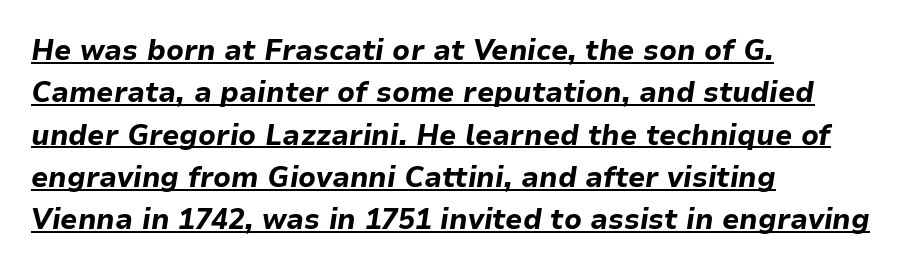
{"italic": "yes", "lean": "right", "slant_degrees": 9, "bold": "yes", "weight": "bold", "width": "normal", "stroke_contrast": "low", "x_height": "medium", "monospaced": "no", "underline": "yes", "align": "left", "line_spacing": "normal", "line_spacing_ratio": 1.51, "letter_spacing": "normal", "letter_spacing_em": 0.0, "glyph_px": 28}
